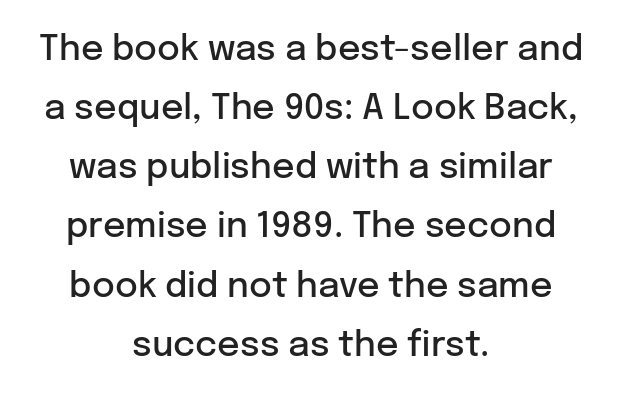
The image shows 35 px semibold sans-serif type, upright; set centered, normal line spacing (1.69x), normal letter spacing, not underlined; low stroke contrast and a medium x-height.
